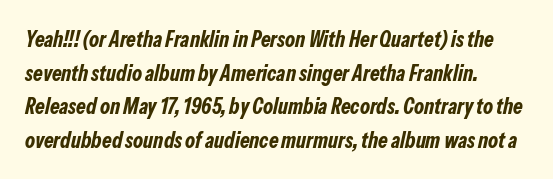
The image shows 22 px bold type, italic (leaning right); set normal line spacing (1.53x), normal letter spacing, not underlined.
